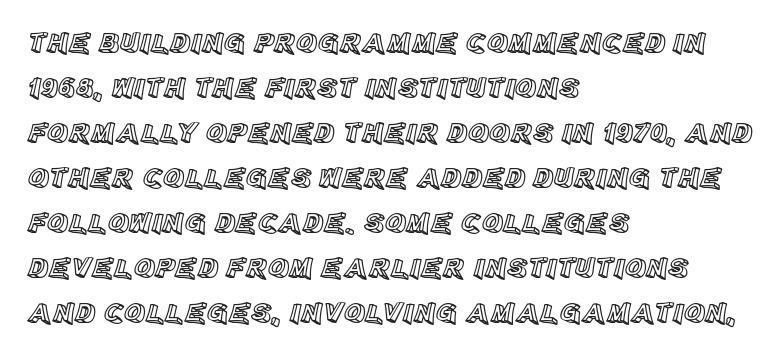
{"width": "normal", "x_height": "large", "monospaced": "no", "underline": "no", "align": "left", "line_spacing": "normal", "line_spacing_ratio": 1.55, "letter_spacing": "normal", "letter_spacing_em": 0.0, "glyph_px": 29}
